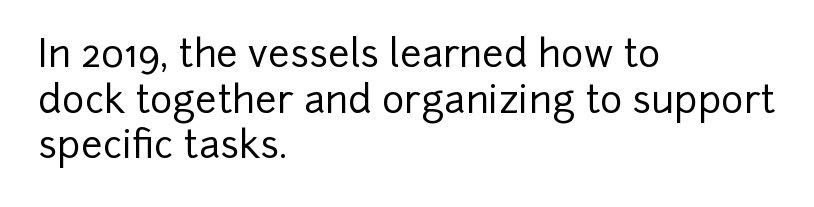
Q: Is the text italic (slanted)? A: No, it is upright.
Q: Is the typeface a serif or a sans-serif typeface? A: Sans-serif.
Q: Is the text underlined? A: No.
Q: How is the paragraph aligned? A: Left-aligned.
Q: Is the spacing between letters normal or unusually wide? A: Normal.
Q: Width (condensed, normal, or wide)? A: Normal.
Q: Stroke contrast? A: Low.
Q: x-height? A: Medium.
Q: Monospaced? A: No.
